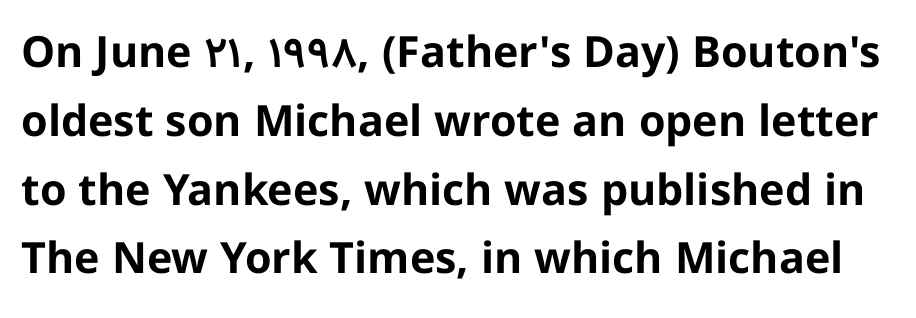
Q: Is the text bold? A: Yes.
Q: Is the text italic (slanted)? A: No, it is upright.
Q: Is the typeface a serif or a sans-serif typeface? A: Sans-serif.
Q: Is the text underlined? A: No.
Q: Is the spacing between letters normal or unusually wide? A: Normal.
Q: Is the spacing between lines tight, normal or loose? A: Normal.
Q: Width (condensed, normal, or wide)? A: Normal.
Q: Stroke contrast? A: Low.
Q: x-height? A: Medium.
Q: Monospaced? A: No.
